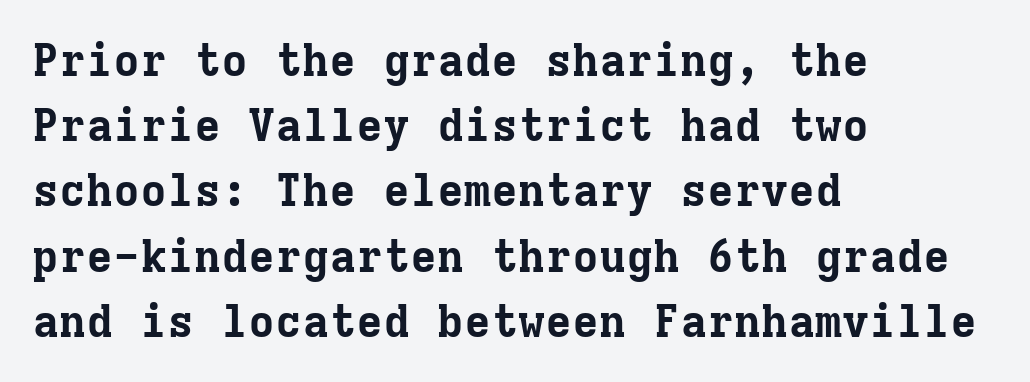
Do the characters align in a grid? Yes, the font is monospaced. Regular leading. The horizontal fit of the characters is conventional and even. This is roman type, the default non-slanted kind. Plain, unruled lines of type. Typeset ragged right — the left edge is the straight one.
